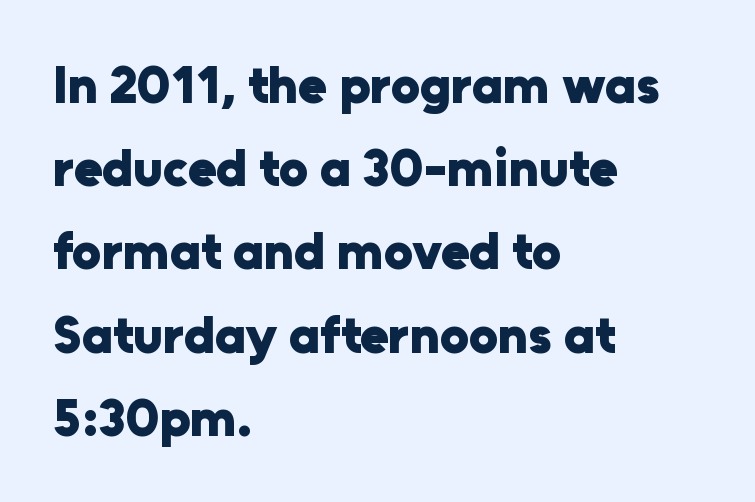
Q: Is the text bold? A: Yes.
Q: Is the text italic (slanted)? A: No, it is upright.
Q: Is the typeface a serif or a sans-serif typeface? A: Sans-serif.
Q: Is the text underlined? A: No.
Q: How is the paragraph aligned? A: Left-aligned.
Q: Is the spacing between letters normal or unusually wide? A: Normal.
Q: Is the spacing between lines tight, normal or loose? A: Normal.
Q: Width (condensed, normal, or wide)? A: Normal.
Q: Stroke contrast? A: Low.
Q: x-height? A: Medium.
Q: Monospaced? A: No.
